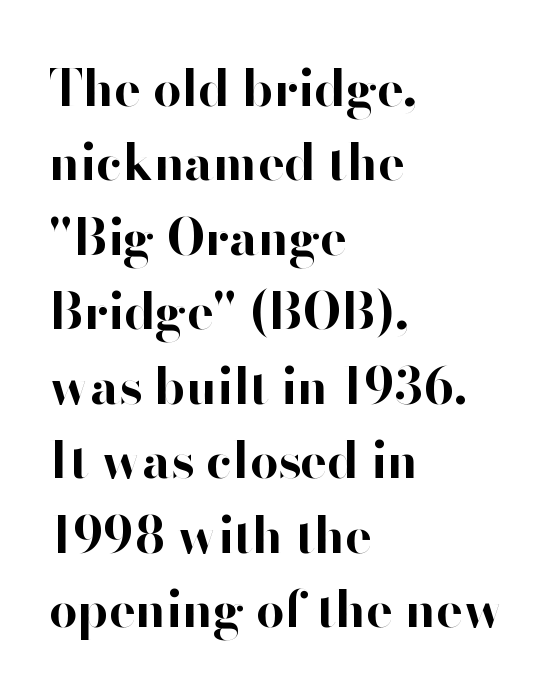
{"serif": "no", "italic": "no", "bold": "yes", "weight": "bold", "width": "normal", "stroke_contrast": "high", "x_height": "small", "monospaced": "no", "underline": "no", "align": "left", "line_spacing": "normal", "line_spacing_ratio": 1.49, "letter_spacing": "normal", "letter_spacing_em": 0.0, "glyph_px": 50}
